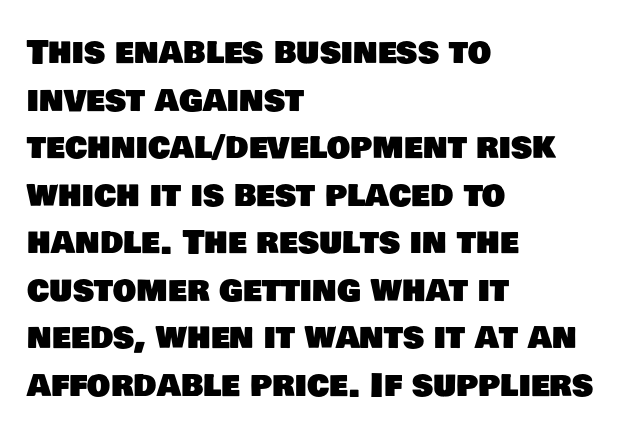
Q: Is the typeface a serif or a sans-serif typeface? A: Sans-serif.
Q: Is the text underlined? A: No.
Q: How is the paragraph aligned? A: Left-aligned.
Q: Is the spacing between letters normal or unusually wide? A: Normal.
Q: Is the spacing between lines tight, normal or loose? A: Normal.
Q: Width (condensed, normal, or wide)? A: Normal.
Q: Stroke contrast? A: Low.
Q: x-height? A: Large.
Q: Monospaced? A: No.
